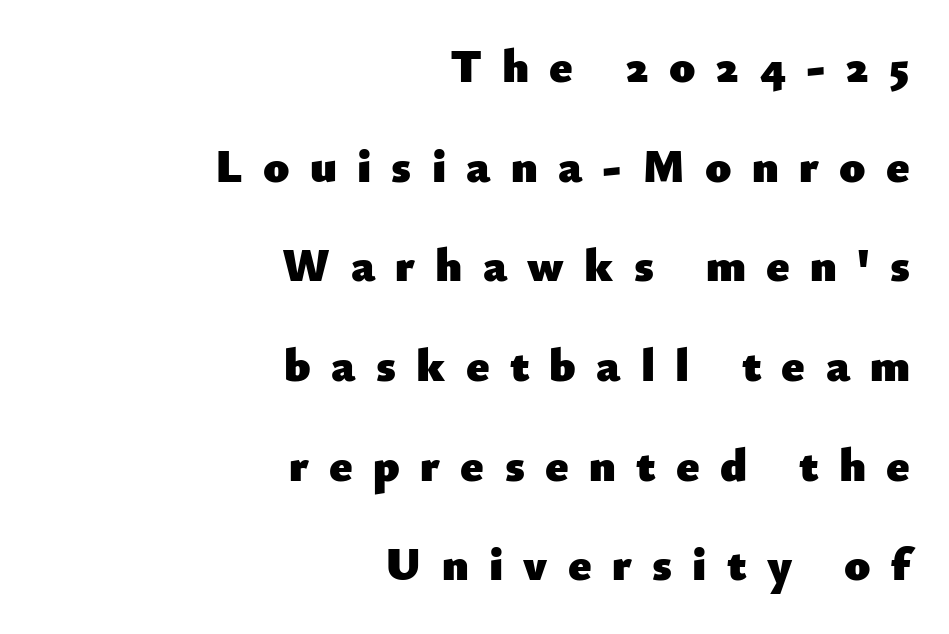
The image shows 47 px heavy sans-serif type, upright; set right-aligned, loose line spacing (2.12x), unusually wide letter spacing (+0.43 em), not underlined; low stroke contrast and a small x-height.
